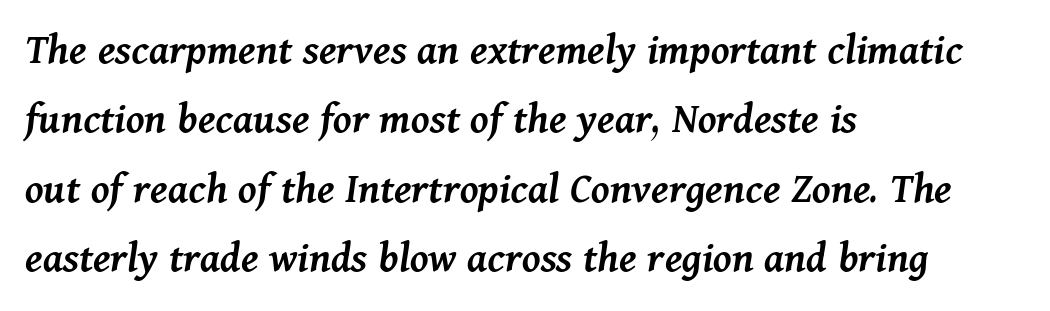
The image shows 45 px semibold type, italic (leaning right); set left-aligned, normal line spacing (1.54x), normal letter spacing, not underlined; medium stroke contrast and a medium x-height.
